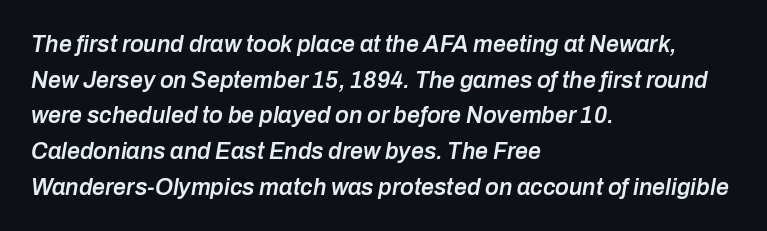
Q: Is the text bold? A: Semi-bold.
Q: Is the text italic (slanted)? A: Yes, it leans right by about 10 degrees.
Q: Is the text underlined? A: No.
Q: How is the paragraph aligned? A: Left-aligned.
Q: Is the spacing between letters normal or unusually wide? A: Normal.
Q: Is the spacing between lines tight, normal or loose? A: Normal.
